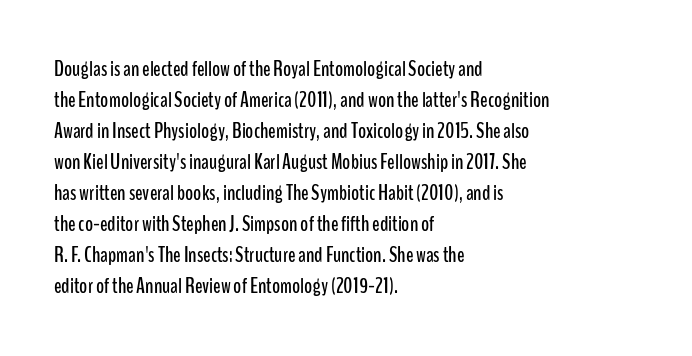
{"italic": "no", "underline": "no", "align": "left", "line_spacing": "normal", "line_spacing_ratio": 1.41, "letter_spacing": "normal", "letter_spacing_em": 0.0, "glyph_px": 22}
